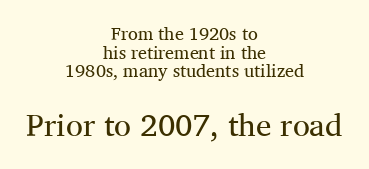
{"serif": "yes", "italic": "no", "bold": "no", "weight": "regular", "width": "normal", "stroke_contrast": "medium", "x_height": "medium", "monospaced": "no", "underline": "no", "align": "center", "line_spacing": "tight", "line_spacing_ratio": 1.03, "letter_spacing": "normal", "letter_spacing_em": 0.0, "larger_block": "second", "size_ratio": 1.72, "glyph_px": 31}
